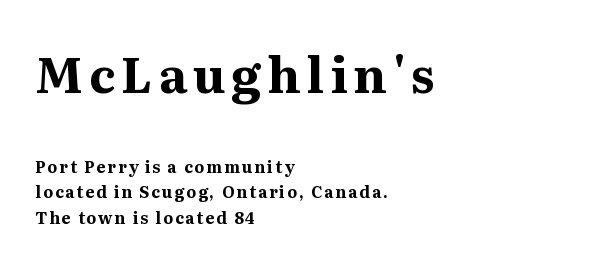
Q: Is the text bold? A: Yes.
Q: Is the text italic (slanted)? A: No, it is upright.
Q: Is the typeface a serif or a sans-serif typeface? A: Serif.
Q: Is the text underlined? A: No.
Q: How is the paragraph aligned? A: Left-aligned.
Q: Is the spacing between lines tight, normal or loose? A: Normal.
Q: Which block of text is set in a larger size, the first (top) or the second (bottom)? A: The first (top) one.
Q: Width (condensed, normal, or wide)? A: Normal.
Q: Stroke contrast? A: Medium.
Q: x-height? A: Medium.
Q: Monospaced? A: No.
